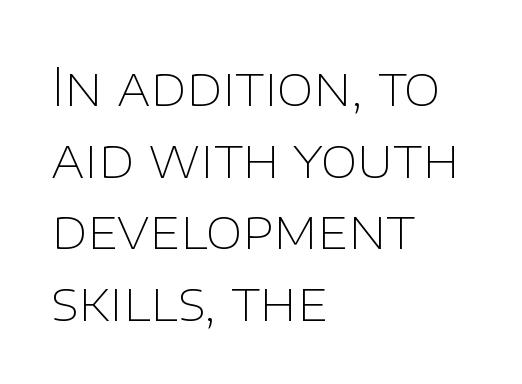
Spacing between characters is what you'd get straight out of the box. Descenders hang freely into open space. Is this a sans? Yes — the strokes have no serifs. You can tell it's not italic because the verticals are truly vertical. Stem width sits at or under what a default text font uses.
